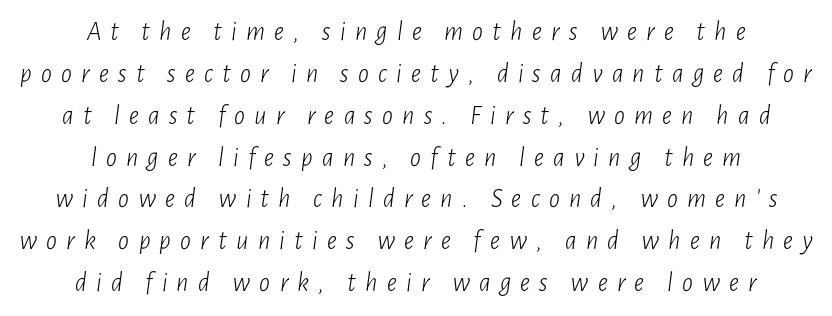
The image shows 27 px text type, italic (leaning right); set centered, normal line spacing (1.55x), unusually wide letter spacing (+0.34 em), not underlined.
